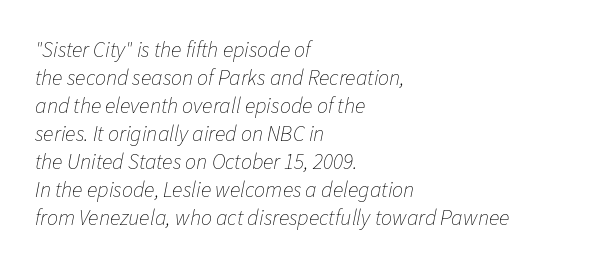
The image shows 22 px text type, italic (leaning right); set left-aligned, normal line spacing (1.27x), normal letter spacing, not underlined.
